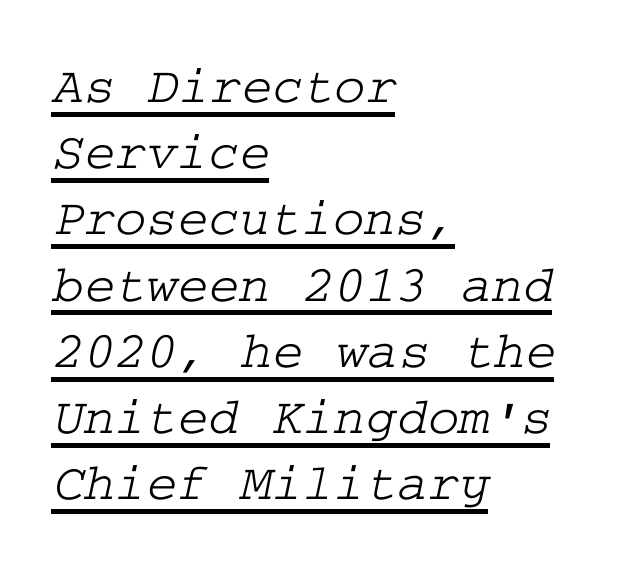
{"serif": "yes", "width": "wide", "stroke_contrast": "low", "x_height": "medium", "underline": "yes", "align": "left", "line_spacing": "normal", "line_spacing_ratio": 1.25, "letter_spacing": "normal", "letter_spacing_em": 0.0, "glyph_px": 53}
